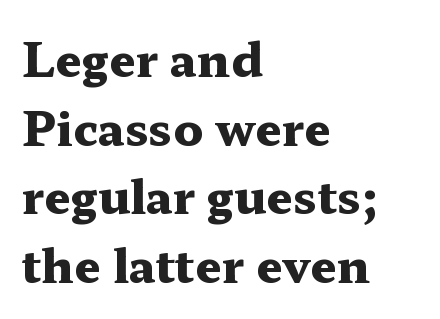
The image shows 47 px heavy, wide serif type, upright; set left-aligned, normal line spacing (1.46x), normal letter spacing, not underlined; medium stroke contrast and a medium x-height.
